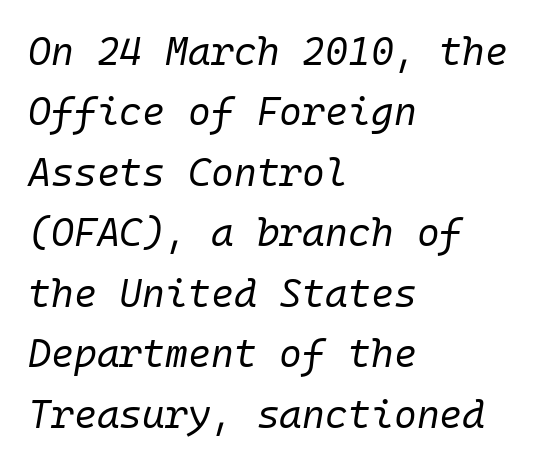
Q: Is the text bold? A: No.
Q: Is the text italic (slanted)? A: Yes, it leans right by about 10 degrees.
Q: Is the text underlined? A: No.
Q: How is the paragraph aligned? A: Left-aligned.
Q: Is the spacing between letters normal or unusually wide? A: Normal.
Q: Is the spacing between lines tight, normal or loose? A: Normal.
Q: Width (condensed, normal, or wide)? A: Normal.
Q: Stroke contrast? A: Low.
Q: x-height? A: Medium.
Q: Monospaced? A: Yes.
